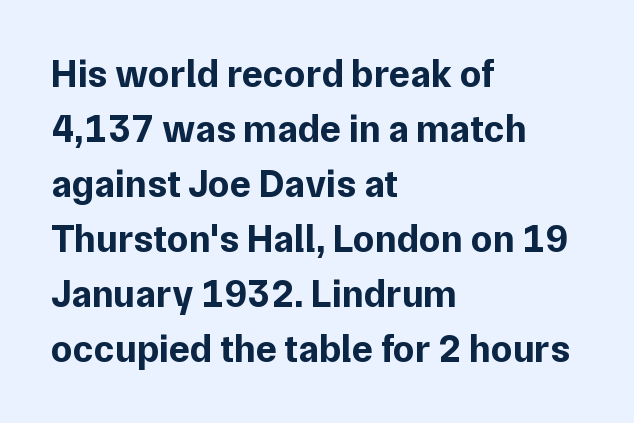
Style check: upright. Descenders hang freely into open space. One glance says typical: line gaps are just what's usual. This sample is left-justified, so line endings fall wherever the words run out. Does the type have serifs? No, each stem ends abruptly. Heavy-handed strokes throughout: this text is bold.
